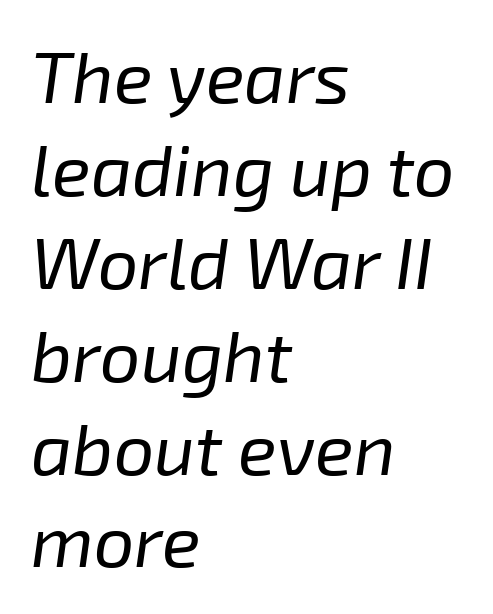
Q: Is the text bold? A: No.
Q: Is the text italic (slanted)? A: Yes, it leans right by about 8 degrees.
Q: Is the text underlined? A: No.
Q: How is the paragraph aligned? A: Left-aligned.
Q: Is the spacing between letters normal or unusually wide? A: Normal.
Q: Is the spacing between lines tight, normal or loose? A: Normal.
Q: Width (condensed, normal, or wide)? A: Normal.
Q: Stroke contrast? A: Low.
Q: x-height? A: Medium.
Q: Monospaced? A: No.
